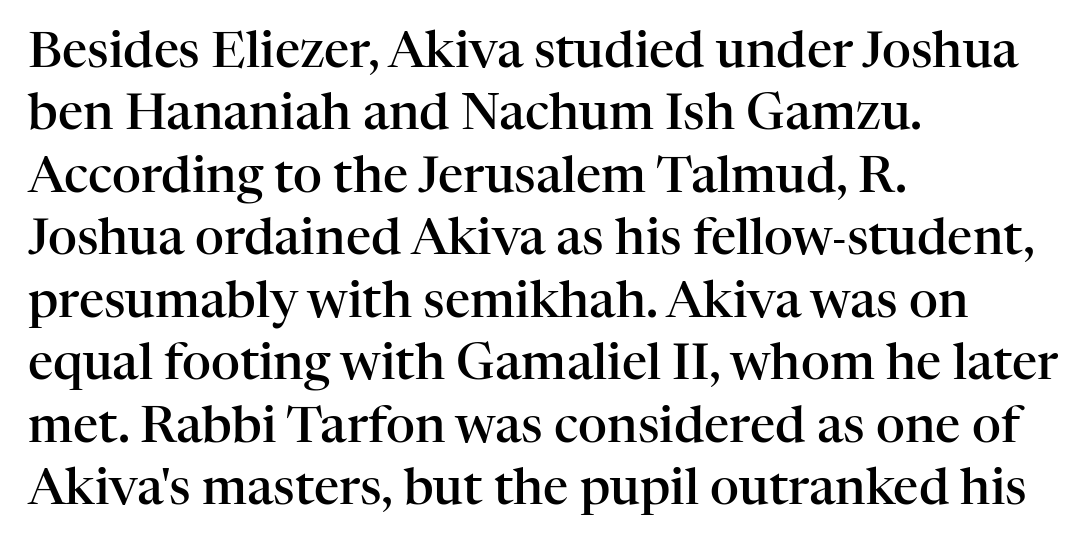
The image shows 50 px semibold serif type, upright; set left-aligned, normal line spacing (1.25x), normal letter spacing, not underlined; high stroke contrast and a medium x-height.
